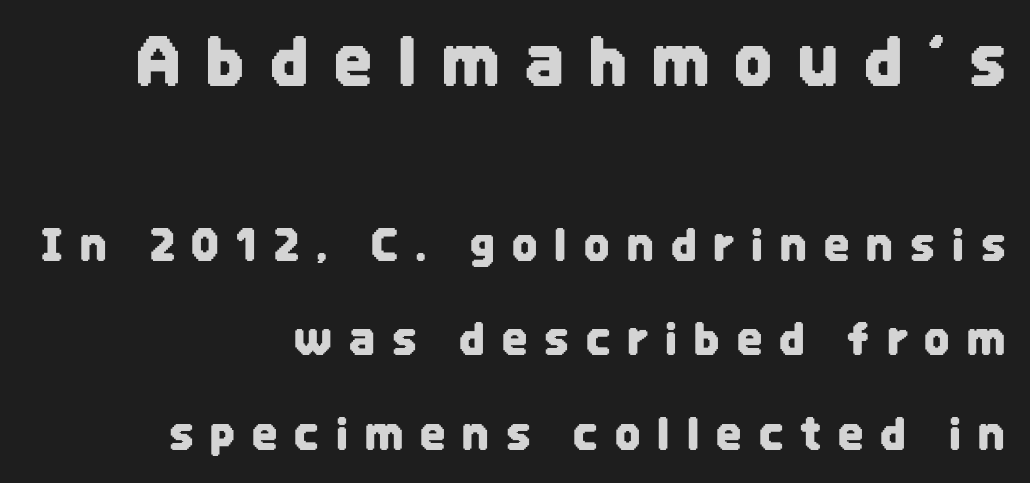
Q: Is the text italic (slanted)? A: No, it is upright.
Q: Is the typeface a serif or a sans-serif typeface? A: Sans-serif.
Q: Is the text underlined? A: No.
Q: How is the paragraph aligned? A: Right-aligned.
Q: Is the spacing between letters normal or unusually wide? A: Unusually wide.
Q: Is the spacing between lines tight, normal or loose? A: Loose.
Q: Which block of text is set in a larger size, the first (top) or the second (bottom)? A: The first (top) one.
Q: Width (condensed, normal, or wide)? A: Condensed.
Q: Stroke contrast? A: Low.
Q: x-height? A: Large.
Q: Monospaced? A: No.
